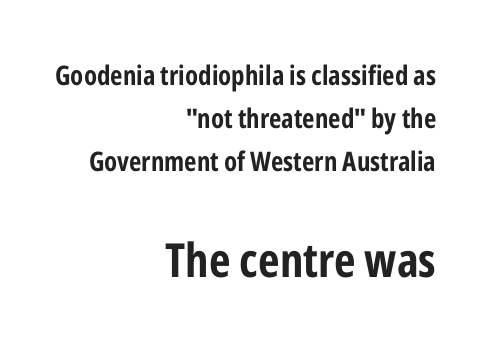
The image shows 47 px bold, condensed sans-serif type, upright; set right-aligned, normal line spacing (1.6x), normal letter spacing, not underlined; the second (bottom) block is 1.74x larger; low stroke contrast and a medium x-height.
